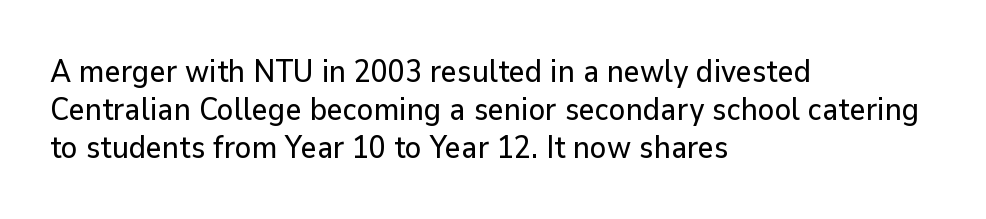
The image shows 31 px sans-serif type, upright; set left-aligned, line spacing 1.22x, normal letter spacing, not underlined; low stroke contrast and a medium x-height.
